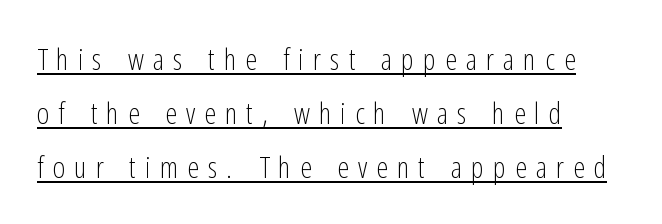
The image shows 30 px light, condensed sans-serif type, upright; set left-aligned, line spacing 1.8x, unusually wide letter spacing (+0.3 em), underlined; low stroke contrast and a medium x-height.
